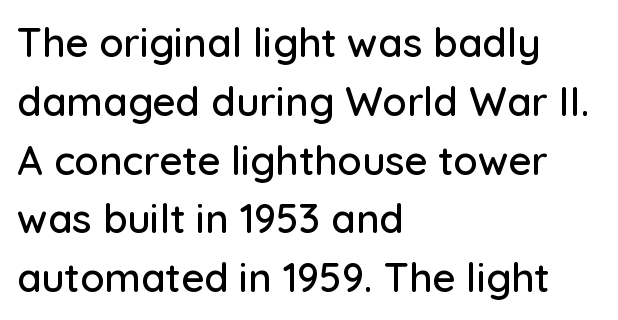
The image shows 40 px sans-serif type, upright; set left-aligned, normal line spacing (1.47x), normal letter spacing, not underlined; low stroke contrast and a medium x-height.
